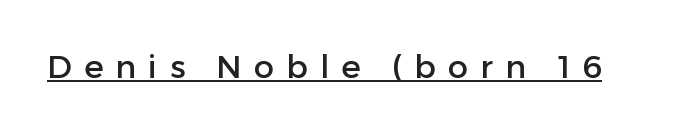
The image shows 32 px sans-serif type, upright; set unusually wide letter spacing (+0.38 em), underlined; low stroke contrast and a medium x-height.
